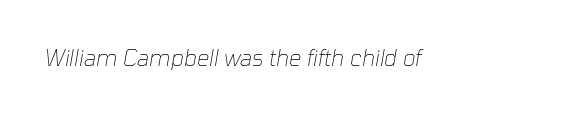
The image shows 22 px text type, italic (leaning right); set normal letter spacing, not underlined.
